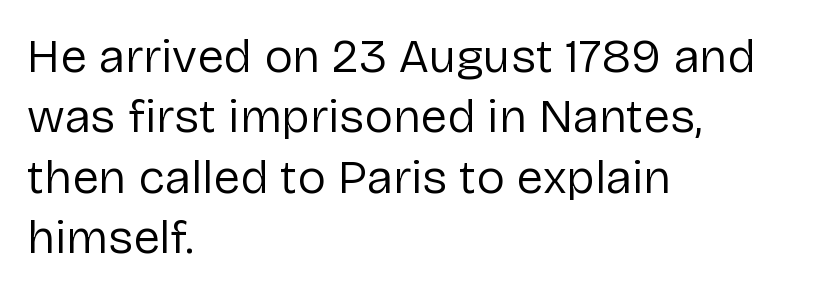
The image shows 48 px regular-weight sans-serif type, upright; set left-aligned, normal line spacing (1.26x), normal letter spacing, not underlined; low stroke contrast and a medium x-height.
